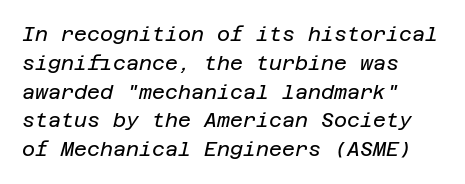
Q: Is the text bold? A: No.
Q: Is the text italic (slanted)? A: Yes, it leans right by about 12 degrees.
Q: Is the text underlined? A: No.
Q: How is the paragraph aligned? A: Left-aligned.
Q: Is the spacing between letters normal or unusually wide? A: Normal.
Q: Is the spacing between lines tight, normal or loose? A: Normal.
